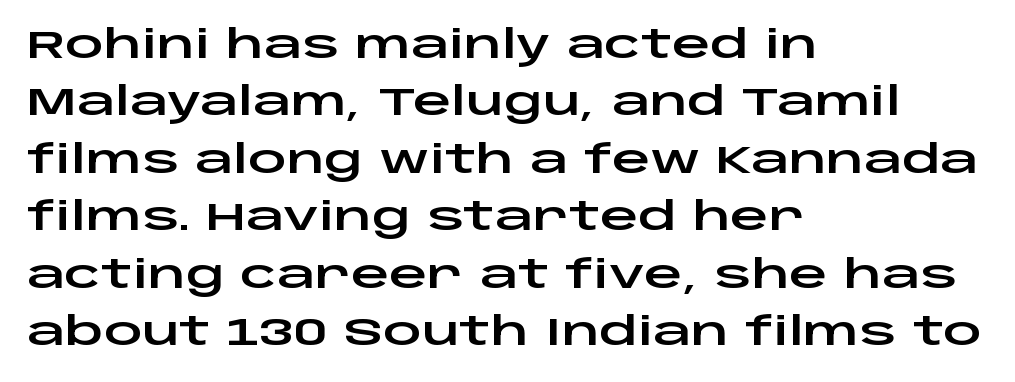
The image shows 38 px wide sans-serif type, upright; set left-aligned, normal line spacing (1.51x), normal letter spacing, not underlined; low stroke contrast and a large x-height.
